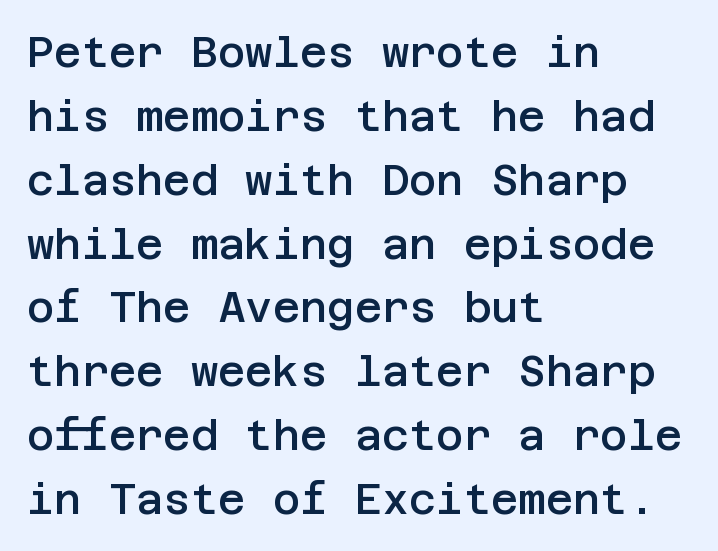
{"serif": "no", "italic": "no", "bold": "semi", "weight": "semibold", "width": "normal", "stroke_contrast": "low", "x_height": "large", "underline": "no", "align": "left", "line_spacing": "normal", "line_spacing_ratio": 1.52, "letter_spacing": "normal", "letter_spacing_em": 0.0, "glyph_px": 42}
